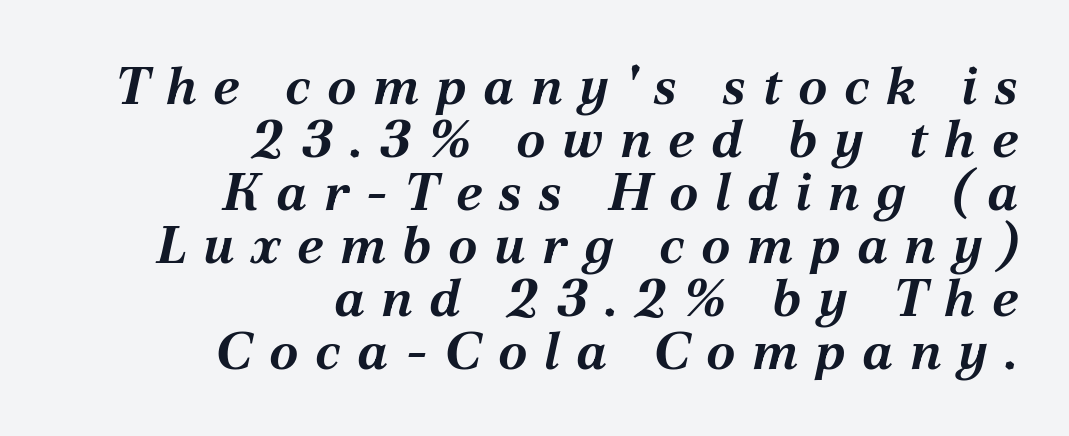
Reading down the column, the eye jumps only a short way to each next line. Does the lettering tilt? It does — this is italic. The paragraph shown leans on its right margin. This rendering features lettering with no underline. The type is letterspaced generously, with wide tracking. These lines carry a lot of weight — the face is fully bold.
